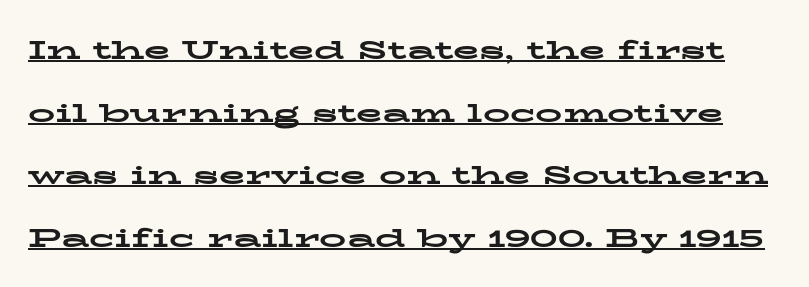
Vertical strokes here are truly vertical. Compared with an ordinary text face, these strokes are far heavier — a full bold. A typesetter would call this leading open, well beyond the default. Compared with typical body copy, the letter spacing here is the same. A rule runs beneath these lines of type.
